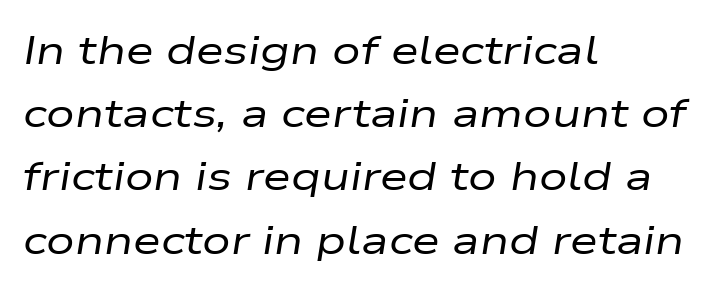
The letters are slanted; this is an italic face. Teacher's note: observe the even left margin — that is flush-left alignment. Stroke mass is kept to a normal reading level or below. Unmarked baselines from the first word to the last.
